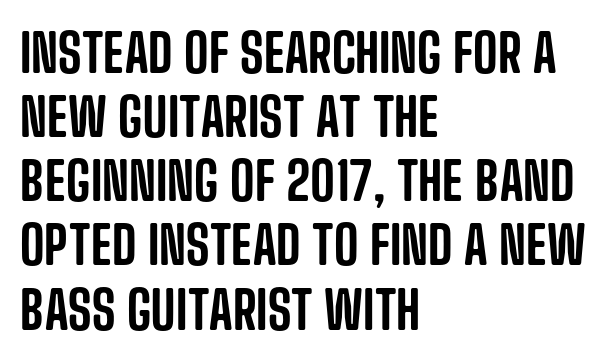
The image shows 53 px condensed sans-serif type, upright; set left-aligned, line spacing 1.21x, normal letter spacing, not underlined; low stroke contrast and a large x-height.
